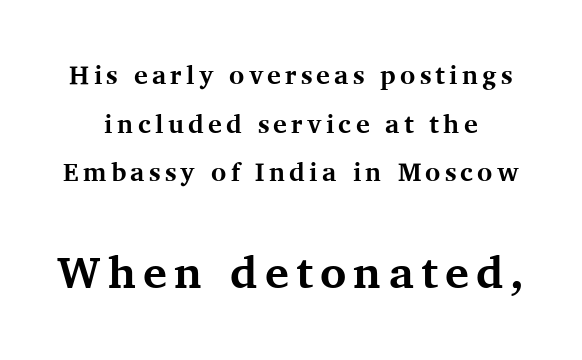
The image shows 45 px bold serif type, upright; set line spacing 1.87x, not underlined; the second (bottom) block is 1.73x larger; medium stroke contrast and a medium x-height.
